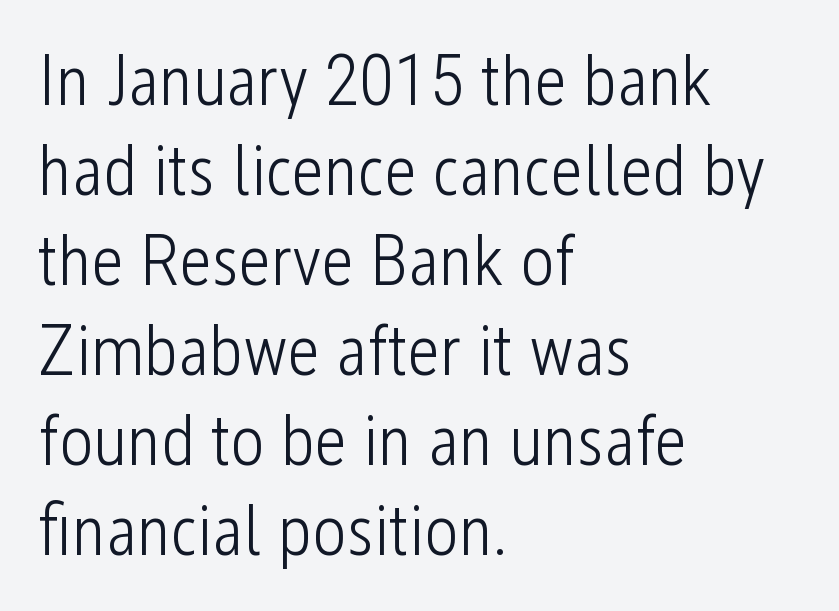
Q: Is the text bold? A: No.
Q: Is the text italic (slanted)? A: No, it is upright.
Q: Is the typeface a serif or a sans-serif typeface? A: Sans-serif.
Q: Is the text underlined? A: No.
Q: How is the paragraph aligned? A: Left-aligned.
Q: Is the spacing between letters normal or unusually wide? A: Normal.
Q: Is the spacing between lines tight, normal or loose? A: Normal.
Q: Width (condensed, normal, or wide)? A: Condensed.
Q: Stroke contrast? A: Low.
Q: x-height? A: Medium.
Q: Monospaced? A: No.
